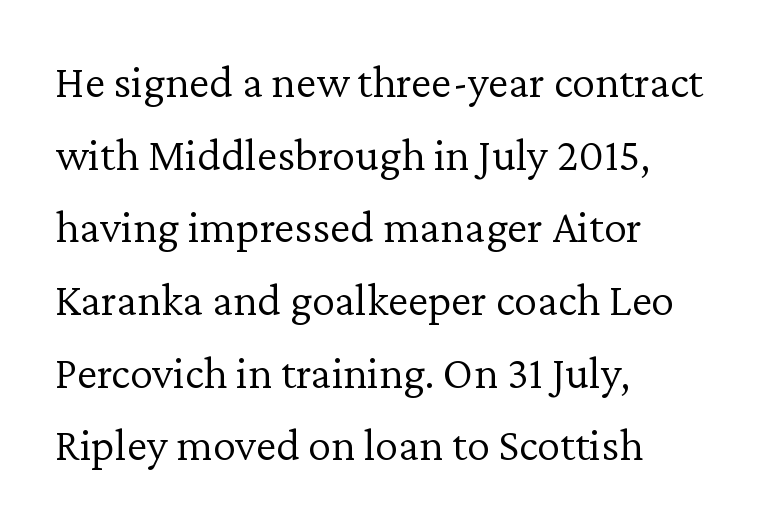
The image shows 46 px light serif type, upright; set left-aligned, normal line spacing (1.58x), normal letter spacing, not underlined; low stroke contrast and a medium x-height.
